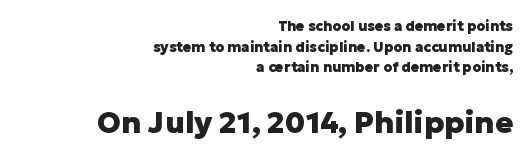
{"serif": "no", "italic": "no", "bold": "yes", "weight": "heavy", "width": "normal", "stroke_contrast": "low", "x_height": "medium", "monospaced": "no", "underline": "no", "align": "right", "line_spacing": "normal", "line_spacing_ratio": 1.47, "letter_spacing": "normal", "letter_spacing_em": 0.0, "larger_block": "second", "size_ratio": 2.14, "glyph_px": 30}
